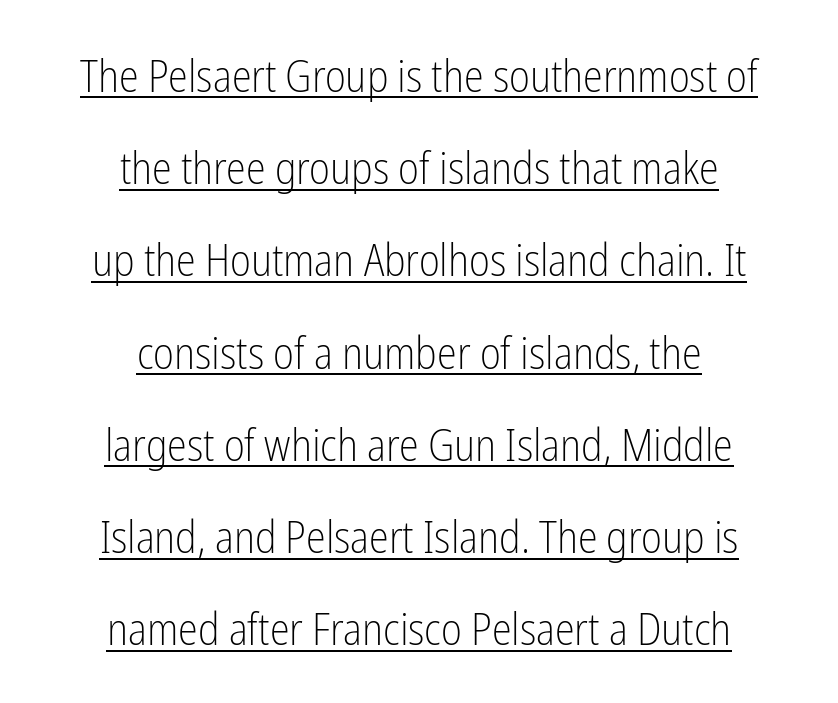
{"serif": "no", "italic": "no", "bold": "no", "weight": "light", "width": "condensed", "stroke_contrast": "low", "x_height": "medium", "monospaced": "no", "underline": "yes", "align": "center", "line_spacing": "loose", "line_spacing_ratio": 2.05, "letter_spacing": "normal", "letter_spacing_em": 0.0, "glyph_px": 45}
